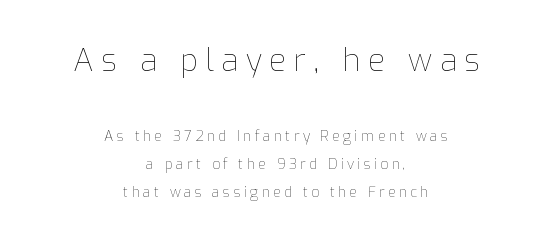
The image shows 31 px thin type, upright; set centered, loose line spacing (2.0x), unusually wide letter spacing (+0.24 em), not underlined; the first (top) block is 2.21x larger; low stroke contrast and a medium x-height.
